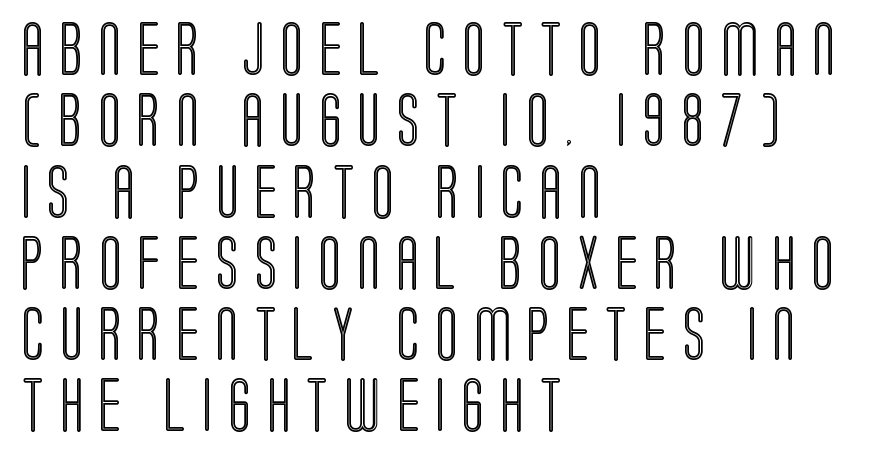
A classic flush-left, rag-right setting is used for this passage. Does the leading feel generous? No, just average. You could not count columns in this text — the font is proportionally spaced. The glyphs are unaccompanied by any horizontal stroke below them. Loose tracking; the words dissolve into strings of separated letters. The axis of the letterforms is exactly vertical.
